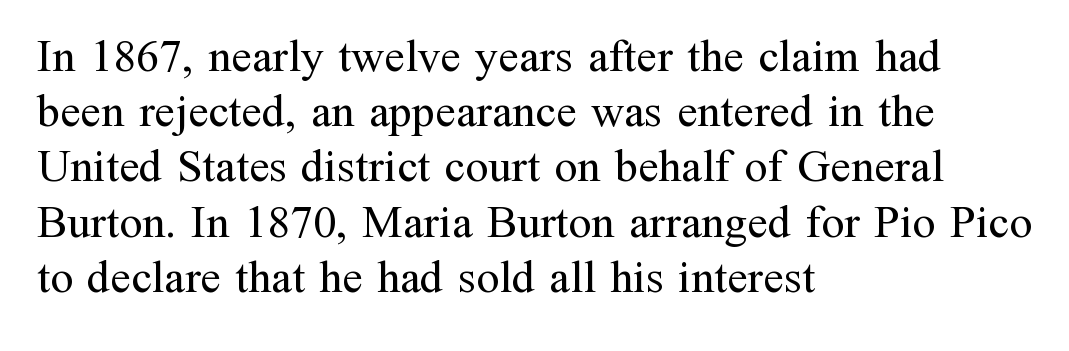
Caption: standard tracking, unaltered. These lines are rendered in a variable-pitch font. Left-aligned paragraph, ragged on the right. Examine the stroke ends and you'll spot serifs.
